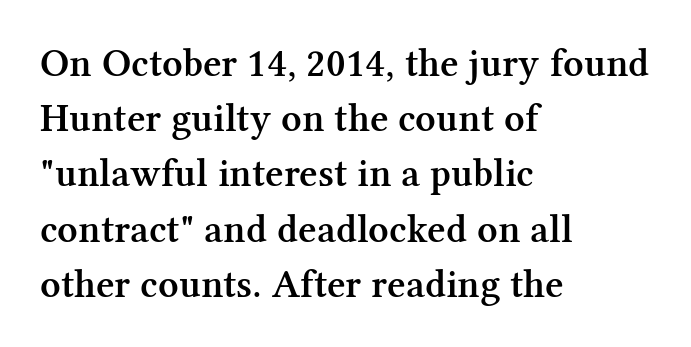
The image shows 40 px semibold serif type, upright; set left-aligned, normal line spacing (1.38x), normal letter spacing, not underlined; medium stroke contrast and a medium x-height.
